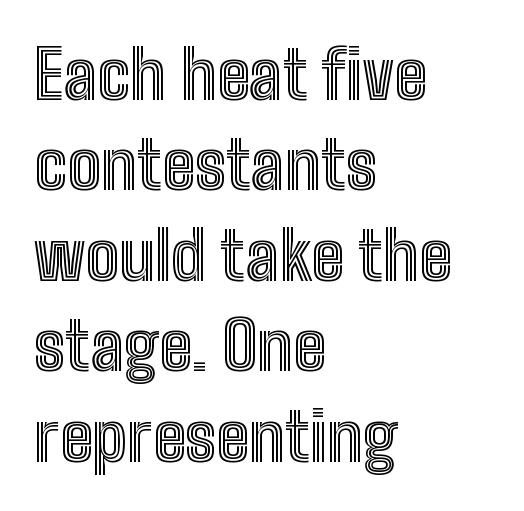
Quick note: interline space is typical. Line starts are locked; line ends wander. The area under the type is left untouched. You could not count columns in this text — the font is proportionally spaced.
